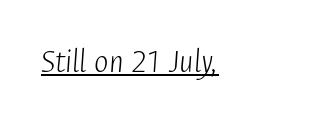
{"italic": "yes", "lean": "right", "slant_degrees": 4, "bold": "no", "weight": "light", "width": "condensed", "stroke_contrast": "low", "x_height": "medium", "monospaced": "no", "underline": "yes", "letter_spacing": "normal", "letter_spacing_em": 0.0, "glyph_px": 34}
